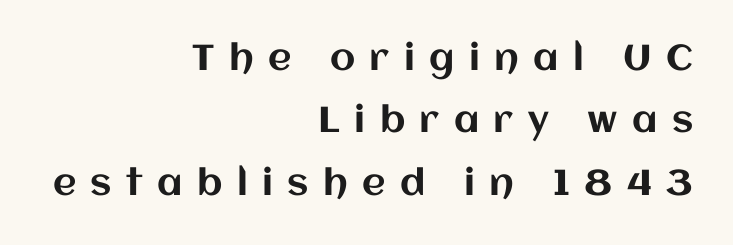
Which margin do the lines hug? The right one — the left edge is uneven. Here the designer chose a conventional face with non-uniform glyph widths. The space directly below the letters is spotless. Short note: letters widely spaced. Quick note: not italic, upright.
